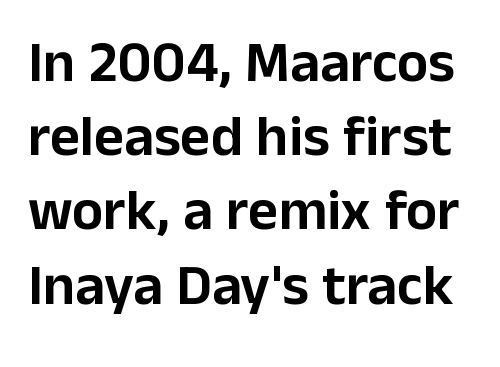
Italic? Not at all — the glyphs are vertical. Interline gaps are of average width in this sample. Do the characters align in a grid? No, the font is proportional. You could call the tracking neutral — neither tight nor loose. This is sans-serif lettering, the kind often seen on screens and signage.
